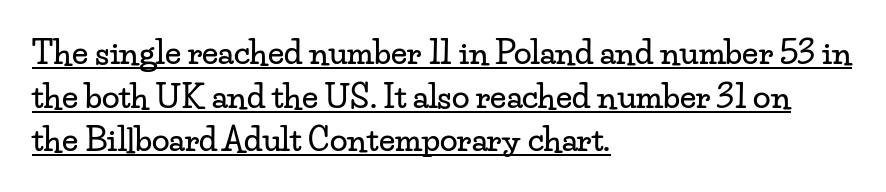
Italic? Not at all — the glyphs are vertical. Think of a printed novel: that variable character pitch is what you see here. The leading is moderate, giving the passage an even texture. There is no visible air inserted between adjacent glyphs. What kind of face is this? One with serifs.
